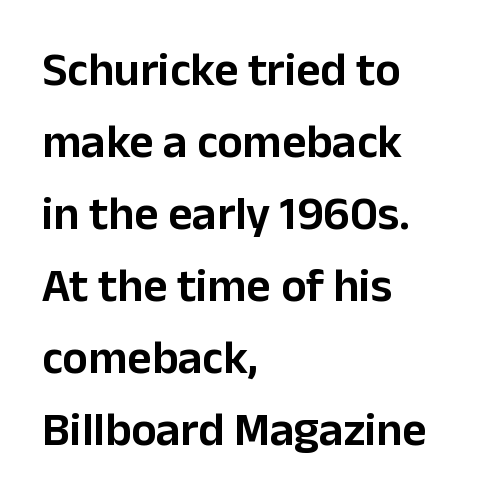
{"serif": "no", "italic": "no", "width": "normal", "stroke_contrast": "low", "x_height": "medium", "monospaced": "no", "underline": "no", "align": "left", "line_spacing": "normal", "line_spacing_ratio": 1.53, "letter_spacing": "normal", "letter_spacing_em": 0.0, "glyph_px": 47}
